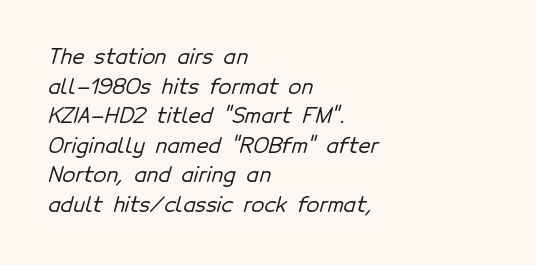
The image shows 21 px text type; set left-aligned, normal line spacing (1.41x), normal letter spacing, not underlined.
